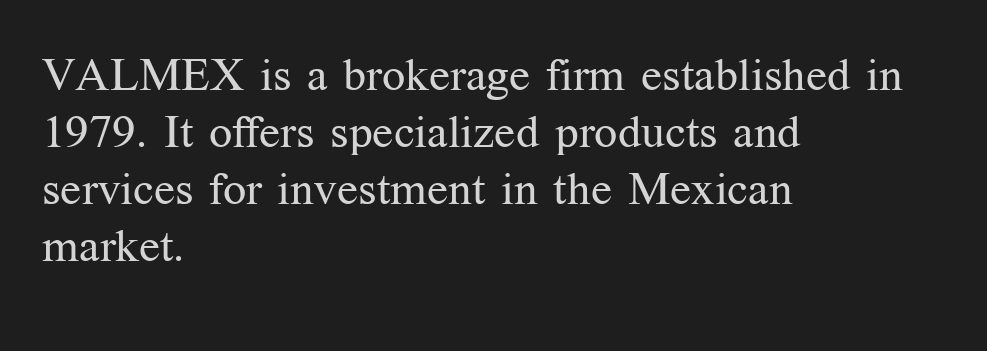
The image shows 46 px regular-weight serif type, upright; set left-aligned, line spacing 1.24x, normal letter spacing, not underlined; medium stroke contrast and a medium x-height.
